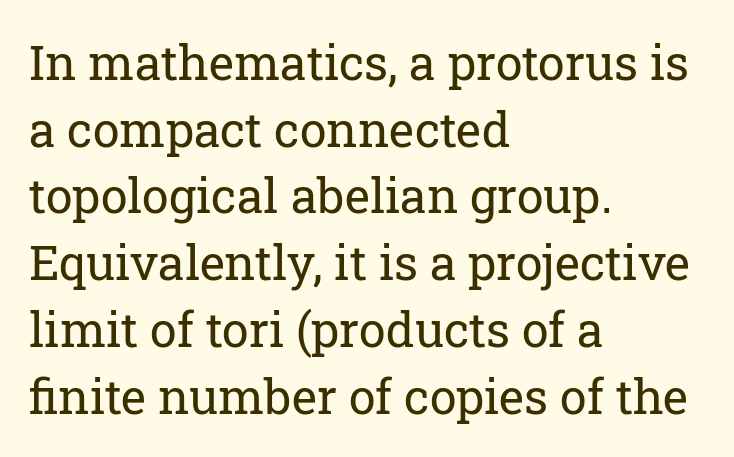
Underlining? Definitely not there. Counters stay open thanks to moderate or lighter strokes. Classification — serif. Normally led — the rows are evenly, conventionally spaced.
